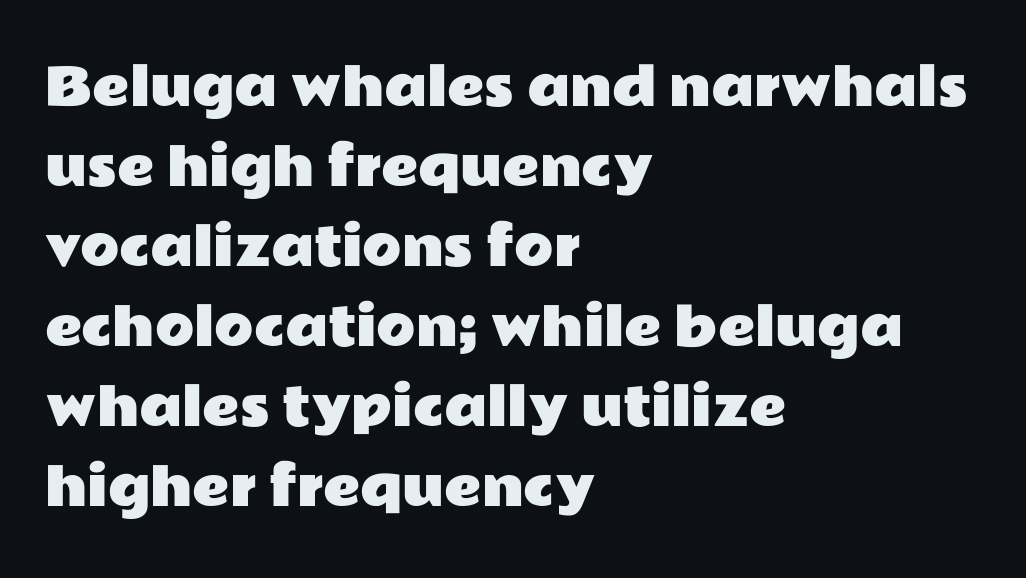
{"serif": "no", "italic": "no", "width": "wide", "stroke_contrast": "low", "x_height": "medium", "monospaced": "no", "underline": "no", "align": "left", "line_spacing": "normal", "line_spacing_ratio": 1.57, "letter_spacing": "normal", "letter_spacing_em": 0.0, "glyph_px": 51}
